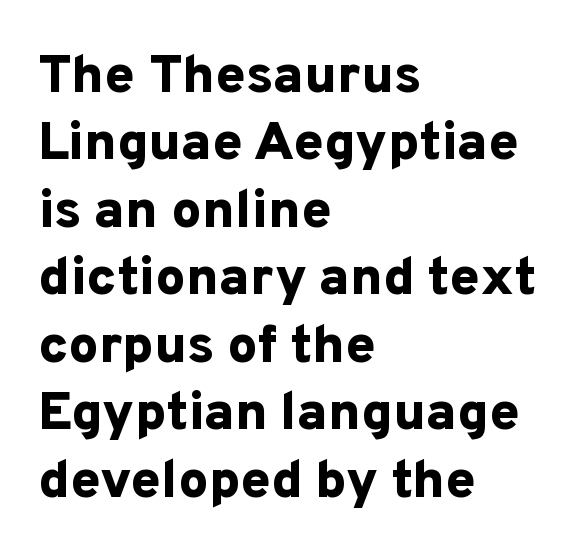
The characters look thick and weighty, a clear bold. This rendering features lettering with no underline. Examine the stroke ends and you'll find no serifs. Notice how descenders clear the ascenders below comfortably — that's standard leading. Here the glyphs are tracked normally, forming tight word shapes. Characters remain perfectly vertical along every line.
